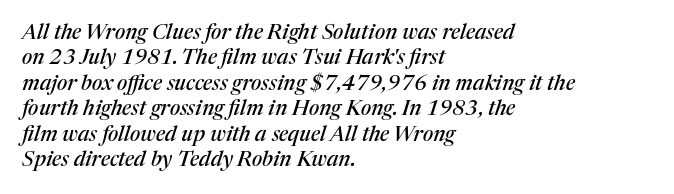
{"italic": "yes", "lean": "right", "slant_degrees": 17, "underline": "no", "align": "left", "line_spacing_ratio": 1.21, "letter_spacing": "normal", "letter_spacing_em": 0.0, "glyph_px": 21}
